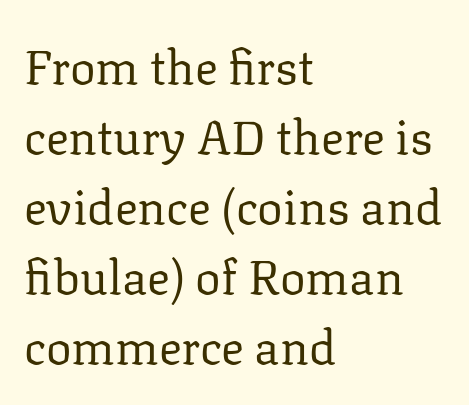
Q: Is the text bold? A: No.
Q: Is the text italic (slanted)? A: No, it is upright.
Q: Is the typeface a serif or a sans-serif typeface? A: Serif.
Q: Is the text underlined? A: No.
Q: How is the paragraph aligned? A: Left-aligned.
Q: Is the spacing between letters normal or unusually wide? A: Normal.
Q: Is the spacing between lines tight, normal or loose? A: Normal.
Q: Width (condensed, normal, or wide)? A: Normal.
Q: Stroke contrast? A: Low.
Q: x-height? A: Medium.
Q: Monospaced? A: No.
